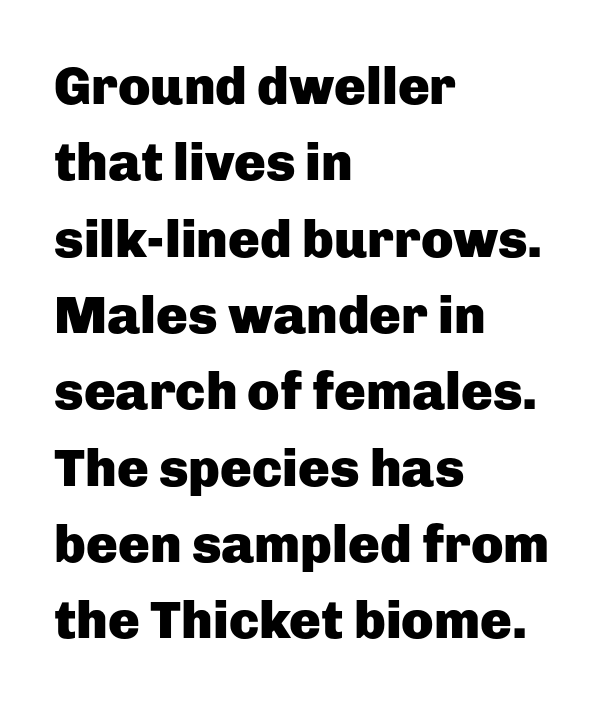
Normally led — the rows are evenly, conventionally spaced. These lines are composed in type without serifs. Default kerning and tracking; the words read as compact shapes. Descenders are the only things crossing below the line. You'd pick this weight for a headline — it's a proper bold. Leftover space on each line is placed entirely after the last word.
